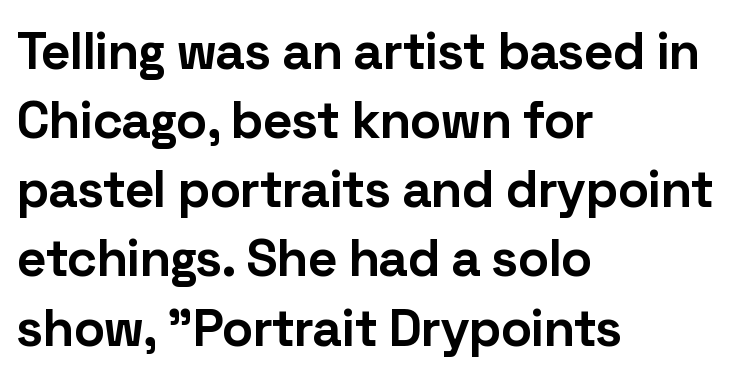
Q: Is the text bold? A: Yes.
Q: Is the text italic (slanted)? A: No, it is upright.
Q: Is the typeface a serif or a sans-serif typeface? A: Sans-serif.
Q: Is the text underlined? A: No.
Q: How is the paragraph aligned? A: Left-aligned.
Q: Is the spacing between letters normal or unusually wide? A: Normal.
Q: Is the spacing between lines tight, normal or loose? A: Normal.
Q: Width (condensed, normal, or wide)? A: Normal.
Q: Stroke contrast? A: Low.
Q: x-height? A: Medium.
Q: Monospaced? A: No.
